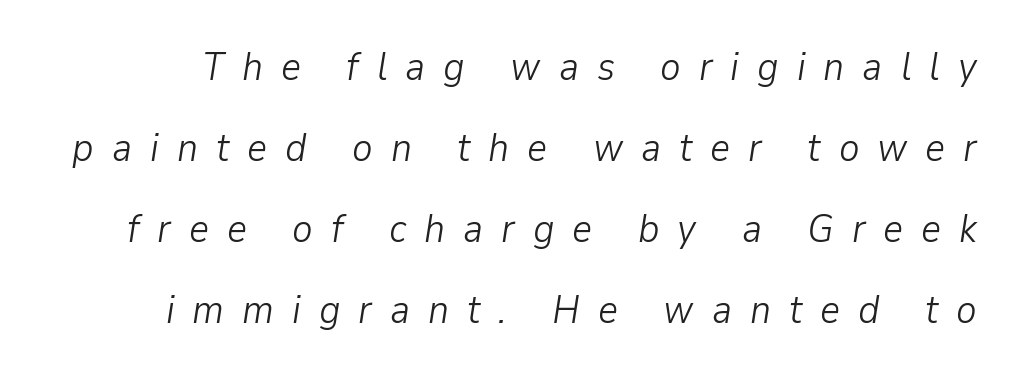
A typesetter would mark this as italic. Reading down the column, the eye jumps a long way to each next line. The strokes carry an ordinary text weight at most. Someone cranked the tracking dial way up on this one. Here the designer chose a conventional face with non-uniform glyph widths.
